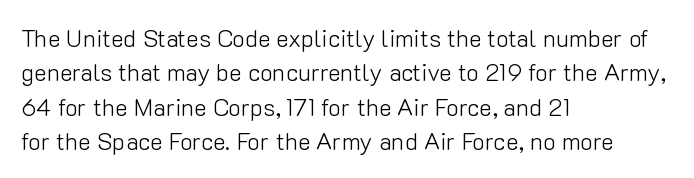
Q: Is the text bold? A: No.
Q: Is the text italic (slanted)? A: No, it is upright.
Q: Is the text underlined? A: No.
Q: How is the paragraph aligned? A: Left-aligned.
Q: Is the spacing between letters normal or unusually wide? A: Normal.
Q: Is the spacing between lines tight, normal or loose? A: Normal.
